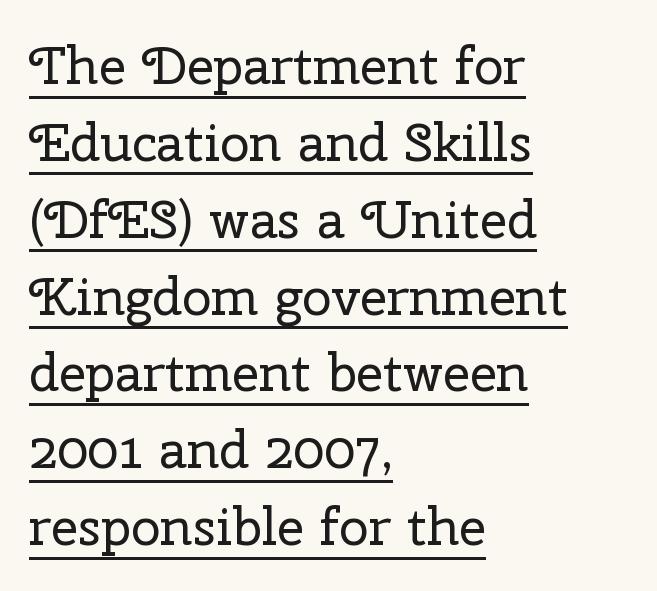
The lines in this sample share a left origin and differ only in where they stop. Honestly, the row spacing looks completely unremarkable. Tracking here is standard; glyphs follow each other at the usual distance. The lettering is marked with a stroke running underneath it. Note the varied advance widths — an 'i' is clearly narrower than an 'm'. Each stroke keeps to a modest, everyday thickness or less.
